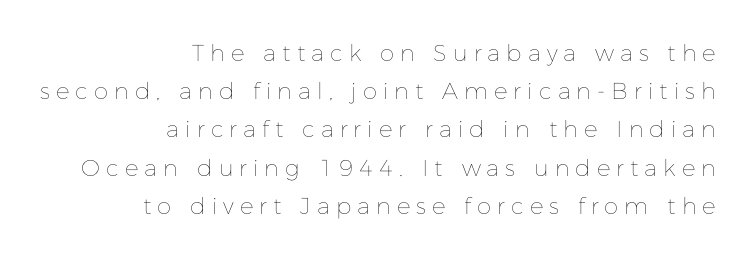
{"italic": "no", "bold": "no", "underline": "no", "align": "right", "line_spacing": "normal", "line_spacing_ratio": 1.66, "letter_spacing": "wide", "letter_spacing_em": 0.26, "glyph_px": 23}
